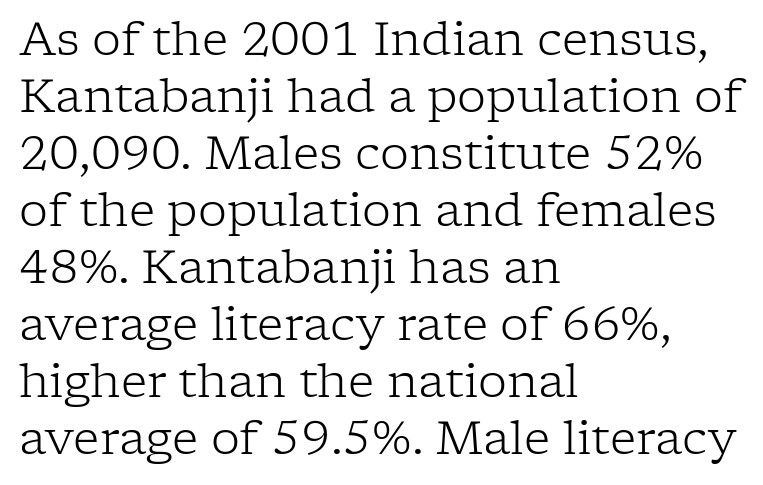
{"serif": "yes", "italic": "no", "bold": "no", "weight": "light", "width": "normal", "stroke_contrast": "low", "x_height": "medium", "monospaced": "no", "underline": "no", "align": "left", "line_spacing_ratio": 1.24, "letter_spacing": "normal", "letter_spacing_em": 0.0, "glyph_px": 46}
